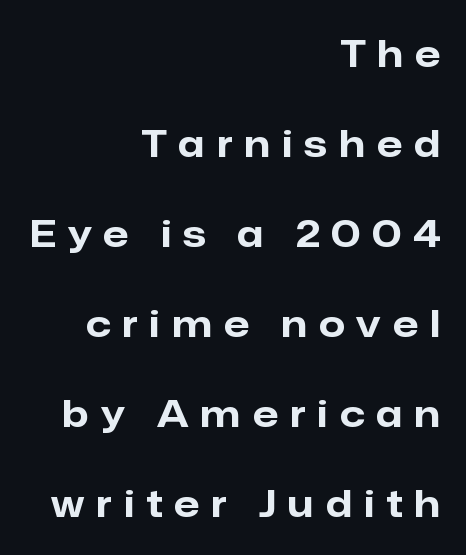
{"serif": "no", "italic": "no", "bold": "yes", "weight": "bold", "width": "normal", "stroke_contrast": "low", "x_height": "medium", "monospaced": "no", "underline": "no", "align": "right", "line_spacing": "loose", "line_spacing_ratio": 2.43, "letter_spacing": "wide", "letter_spacing_em": 0.33, "glyph_px": 37}
